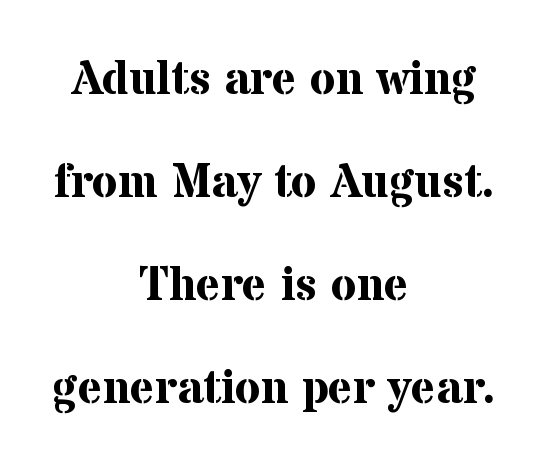
Q: Is the text bold? A: Yes.
Q: Is the text italic (slanted)? A: No, it is upright.
Q: Is the typeface a serif or a sans-serif typeface? A: Serif.
Q: Is the text underlined? A: No.
Q: How is the paragraph aligned? A: Centered.
Q: Is the spacing between letters normal or unusually wide? A: Normal.
Q: Is the spacing between lines tight, normal or loose? A: Loose.
Q: Width (condensed, normal, or wide)? A: Normal.
Q: Stroke contrast? A: Medium.
Q: x-height? A: Medium.
Q: Monospaced? A: No.
